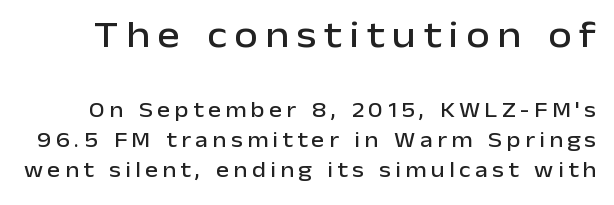
The image shows 38 px sans-serif type, upright; set normal line spacing (1.36x), unusually wide letter spacing (+0.2 em), not underlined; the first (top) block is 1.73x larger; low stroke contrast and a medium x-height.
